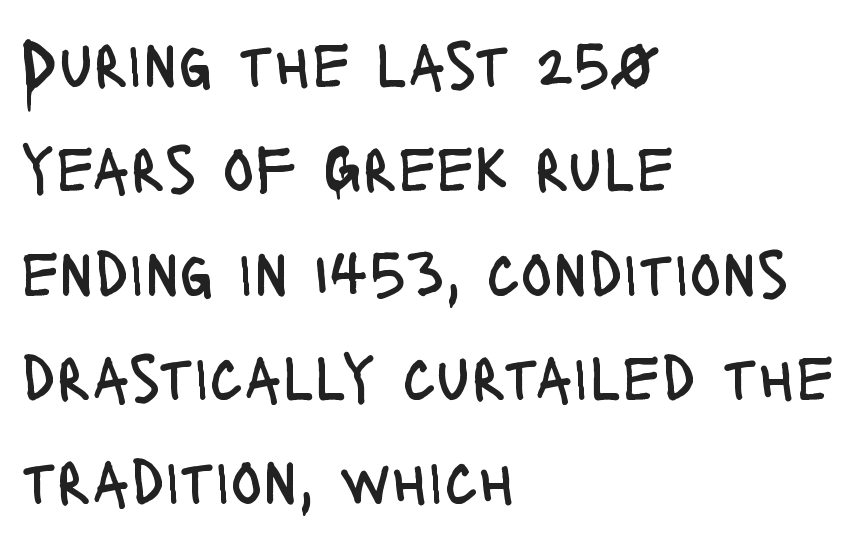
This is not heavy type; no bold has been used. Each new line begins a customary step beneath the previous one. The letters advance in unequal steps, a hallmark of proportional type. Honestly, the letter spacing is just normal — you wouldn't notice it.
